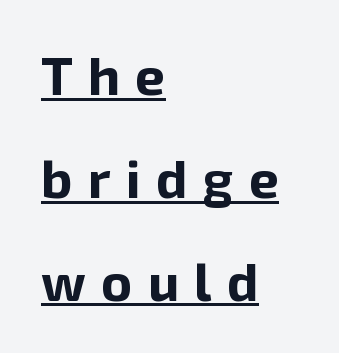
Q: Is the text bold? A: Yes.
Q: Is the text italic (slanted)? A: No, it is upright.
Q: Is the typeface a serif or a sans-serif typeface? A: Sans-serif.
Q: Is the text underlined? A: Yes.
Q: How is the paragraph aligned? A: Left-aligned.
Q: Is the spacing between letters normal or unusually wide? A: Unusually wide.
Q: Is the spacing between lines tight, normal or loose? A: Loose.
Q: Width (condensed, normal, or wide)? A: Normal.
Q: Stroke contrast? A: Low.
Q: x-height? A: Medium.
Q: Monospaced? A: No.
